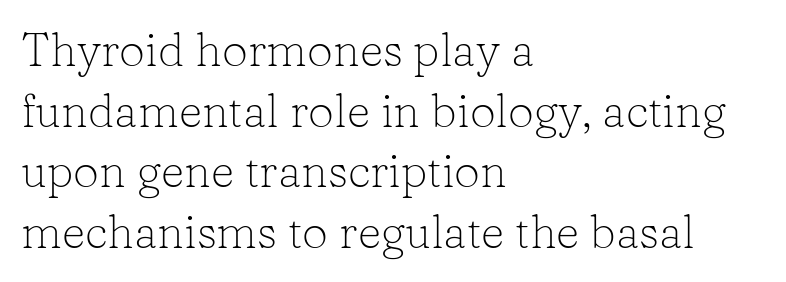
Bare-footed words on every line. You could call the tracking neutral — neither tight nor loose. Notice how the passage keeps a crisp vertical edge on the left only. These lines were composed using upright roman letters. Are there feet on the stems? There are — it's a serif.
